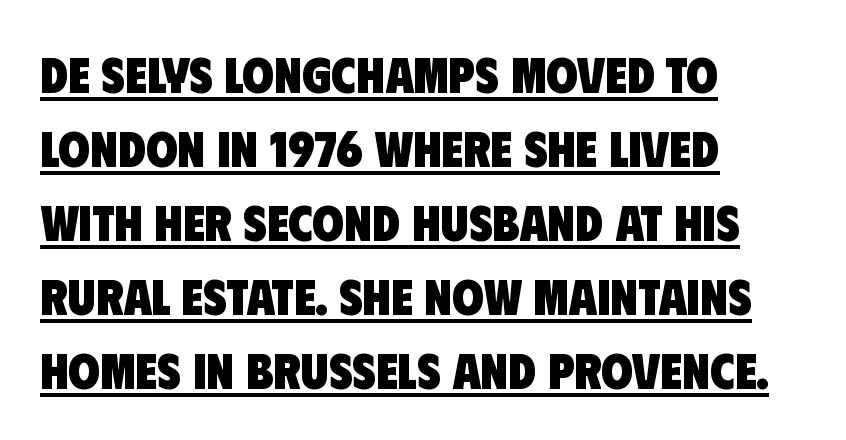
{"serif": "no", "bold": "yes", "weight": "heavy", "width": "condensed", "stroke_contrast": "low", "x_height": "large", "monospaced": "no", "underline": "yes", "align": "left", "line_spacing": "normal", "line_spacing_ratio": 1.45, "letter_spacing": "normal", "letter_spacing_em": 0.0, "glyph_px": 51}
